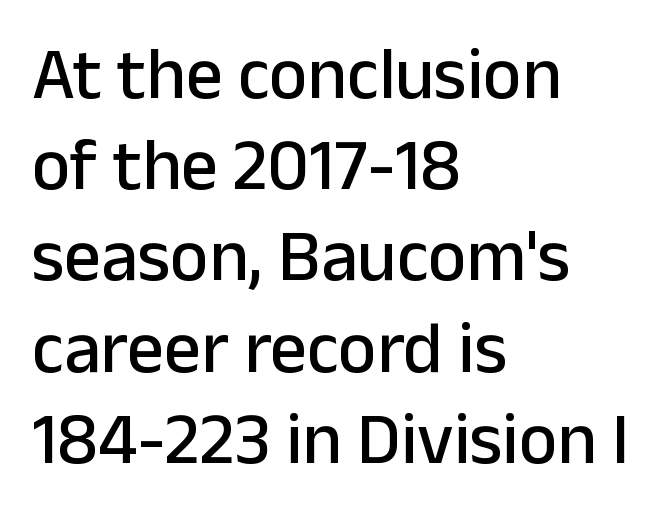
The image shows 73 px sans-serif type, upright; set left-aligned, normal line spacing (1.25x), normal letter spacing, not underlined; low stroke contrast and a medium x-height.
